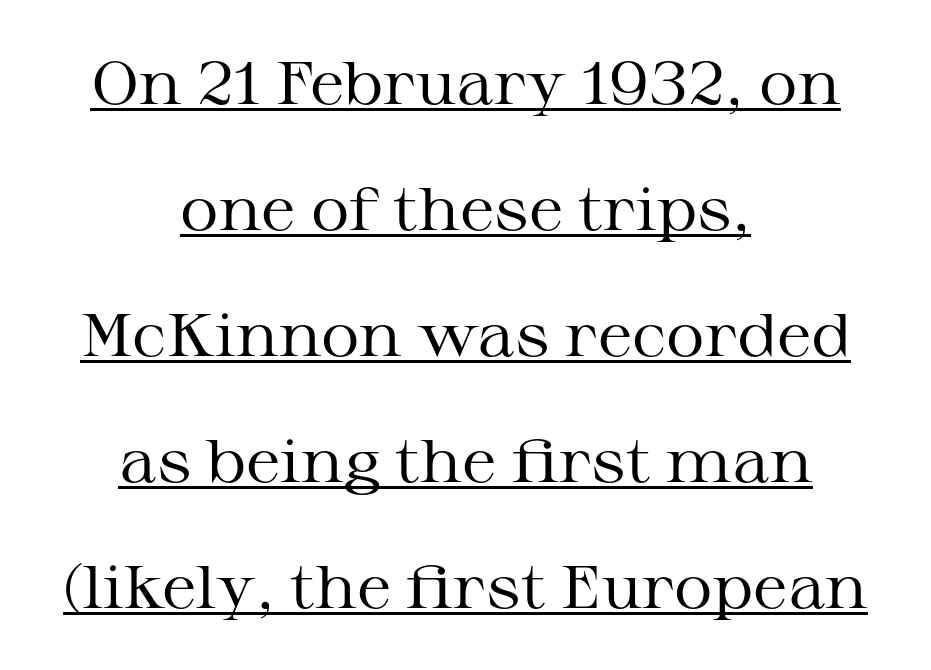
{"serif": "yes", "italic": "no", "bold": "no", "weight": "regular", "width": "wide", "stroke_contrast": "medium", "x_height": "medium", "monospaced": "no", "underline": "yes", "align": "center", "line_spacing": "loose", "line_spacing_ratio": 2.1, "letter_spacing": "normal", "letter_spacing_em": 0.0, "glyph_px": 60}
